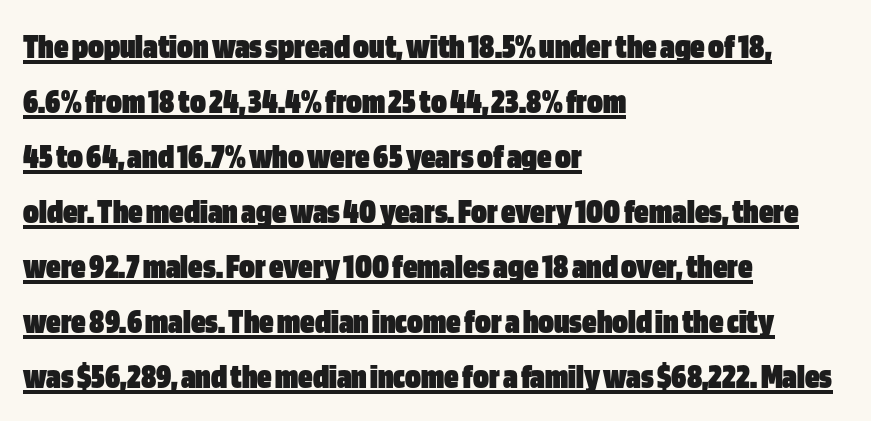
Q: Is the text bold? A: Yes.
Q: Is the text italic (slanted)? A: No, it is upright.
Q: Is the typeface a serif or a sans-serif typeface? A: Sans-serif.
Q: Is the text underlined? A: Yes.
Q: How is the paragraph aligned? A: Left-aligned.
Q: Is the spacing between letters normal or unusually wide? A: Normal.
Q: Is the spacing between lines tight, normal or loose? A: Normal.
Q: Width (condensed, normal, or wide)? A: Condensed.
Q: Stroke contrast? A: Low.
Q: x-height? A: Large.
Q: Monospaced? A: No.
